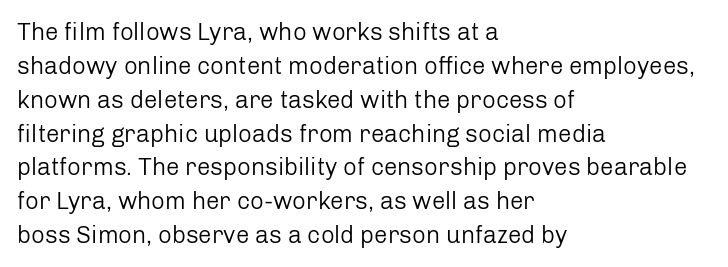
{"italic": "no", "bold": "no", "underline": "no", "align": "left", "line_spacing": "normal", "line_spacing_ratio": 1.41, "letter_spacing": "normal", "letter_spacing_em": 0.0, "glyph_px": 24}
